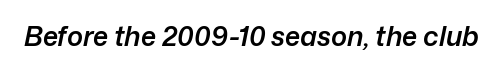
The image shows 27 px text type, italic (leaning right); set normal letter spacing, not underlined.
